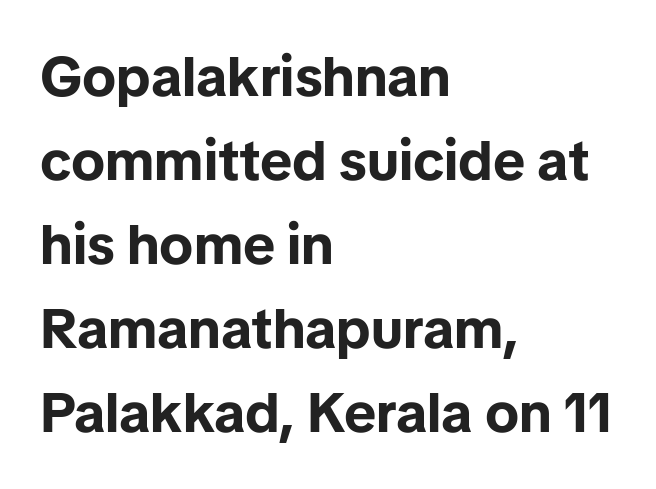
{"serif": "no", "italic": "no", "bold": "yes", "weight": "bold", "width": "normal", "stroke_contrast": "low", "x_height": "medium", "monospaced": "no", "underline": "no", "align": "left", "line_spacing": "normal", "line_spacing_ratio": 1.5, "letter_spacing": "normal", "letter_spacing_em": 0.0, "glyph_px": 56}
